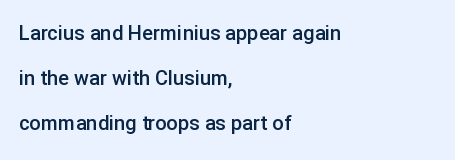
The image shows 20 px text type, upright; set left-aligned, loose line spacing (2.24x), normal letter spacing, not underlined.
